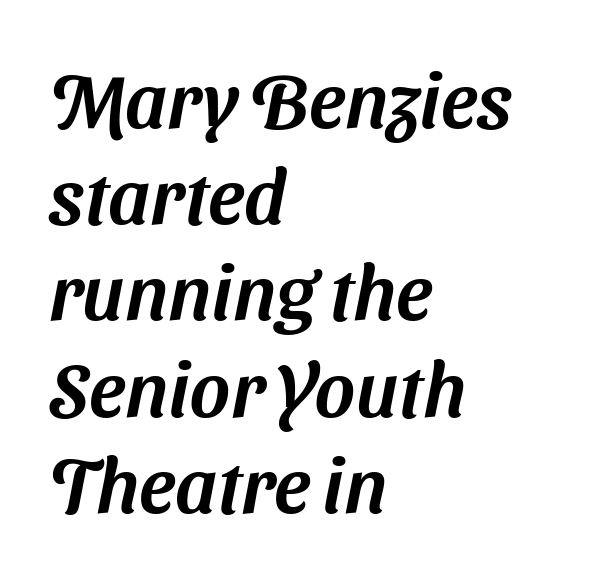
The image shows 77 px sans-serif type; set left-aligned, normal line spacing (1.25x), normal letter spacing, not underlined; medium stroke contrast and a medium x-height.
